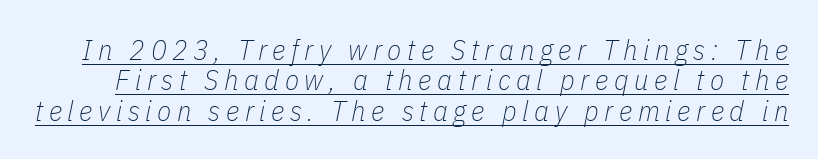
The image shows 29 px thin, condensed type, italic (leaning right); set tight line spacing (1.05x), underlined; low stroke contrast and a medium x-height.
